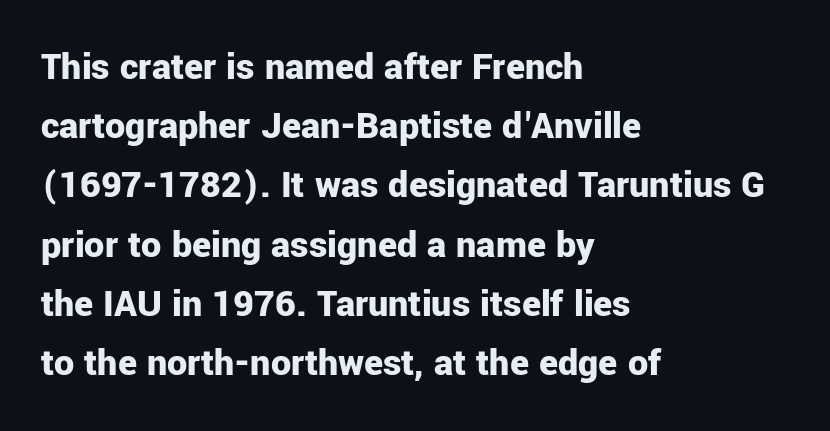
{"serif": "no", "italic": "no", "bold": "yes", "weight": "bold", "width": "normal", "stroke_contrast": "low", "x_height": "medium", "monospaced": "no", "underline": "no", "align": "left", "line_spacing": "normal", "line_spacing_ratio": 1.48, "letter_spacing": "normal", "letter_spacing_em": 0.0, "glyph_px": 40}
